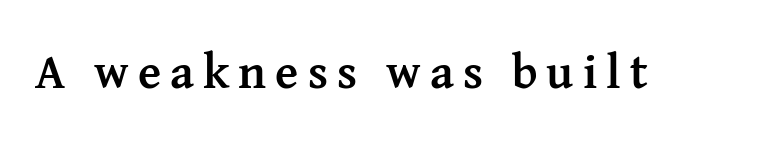
{"serif": "yes", "italic": "no", "bold": "yes", "weight": "semibold", "width": "normal", "stroke_contrast": "medium", "x_height": "medium", "monospaced": "no", "underline": "no", "glyph_px": 48}
